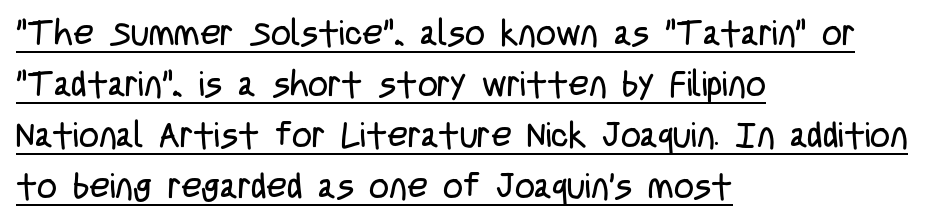
The image shows 35 px regular-weight, condensed sans-serif type, upright; set left-aligned, normal line spacing (1.46x), normal letter spacing, underlined; low stroke contrast and a large x-height.
